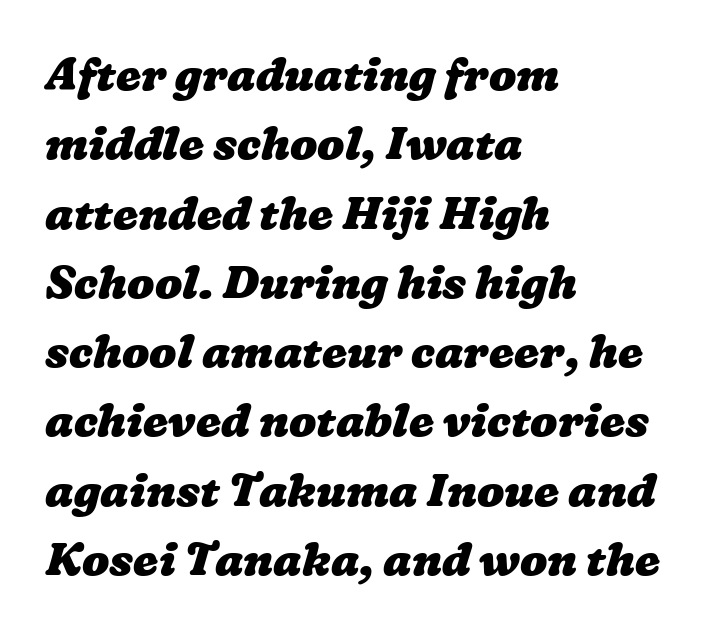
Q: Is the text bold? A: Yes.
Q: Is the text underlined? A: No.
Q: How is the paragraph aligned? A: Left-aligned.
Q: Is the spacing between letters normal or unusually wide? A: Normal.
Q: Is the spacing between lines tight, normal or loose? A: Normal.
Q: Width (condensed, normal, or wide)? A: Wide.
Q: Stroke contrast? A: Low.
Q: x-height? A: Medium.
Q: Monospaced? A: No.
